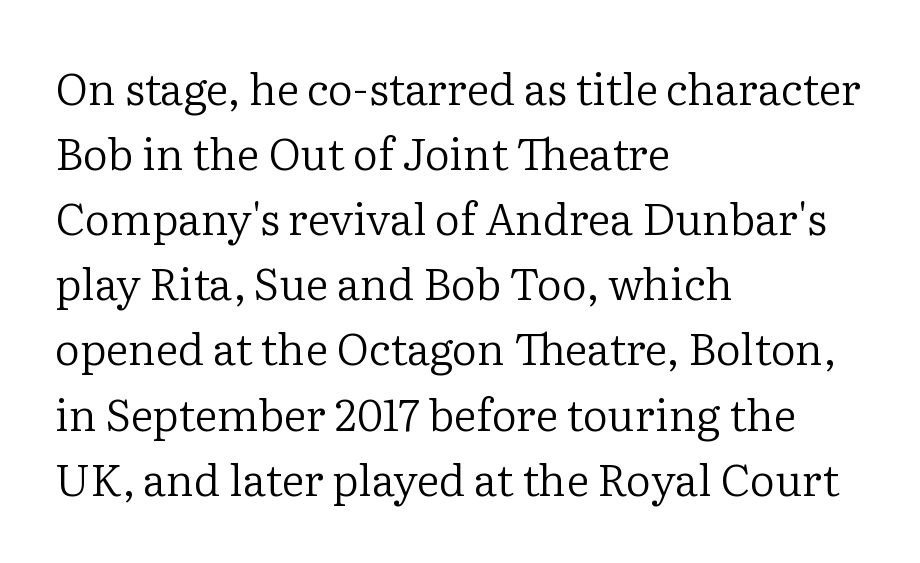
Descenders are the only things crossing below the line. A classic flush-left, rag-right setting is used for this passage. The passage shown stacks its lines at a standard gap. You could not count columns in this text — the font is proportionally spaced.
